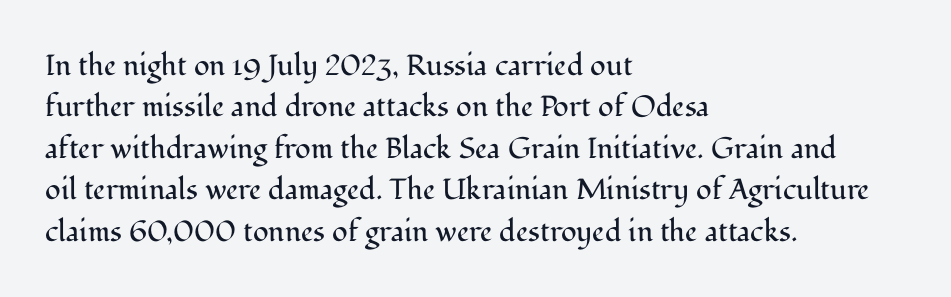
The image shows 29 px regular-weight serif type, upright; set left-aligned, normal line spacing (1.43x), normal letter spacing, not underlined; medium stroke contrast and a medium x-height.
